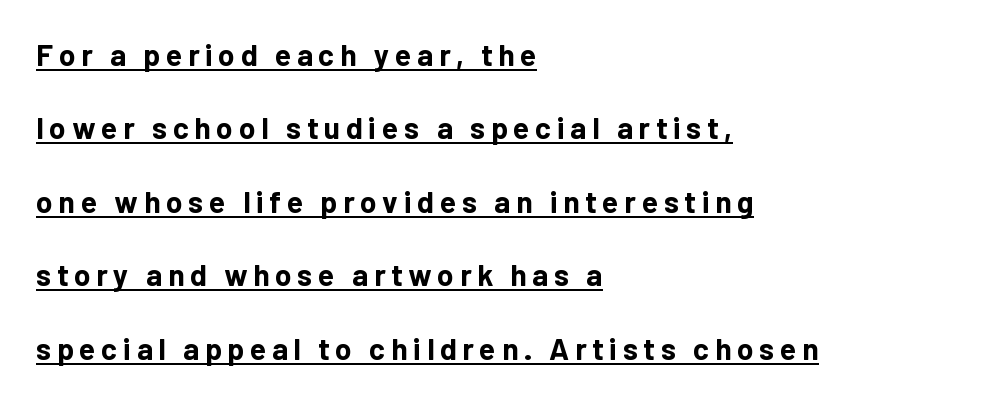
Q: Is the text bold? A: Yes.
Q: Is the text italic (slanted)? A: No, it is upright.
Q: Is the typeface a serif or a sans-serif typeface? A: Sans-serif.
Q: Is the text underlined? A: Yes.
Q: How is the paragraph aligned? A: Left-aligned.
Q: Is the spacing between lines tight, normal or loose? A: Loose.
Q: Width (condensed, normal, or wide)? A: Normal.
Q: Stroke contrast? A: Low.
Q: x-height? A: Medium.
Q: Monospaced? A: No.
